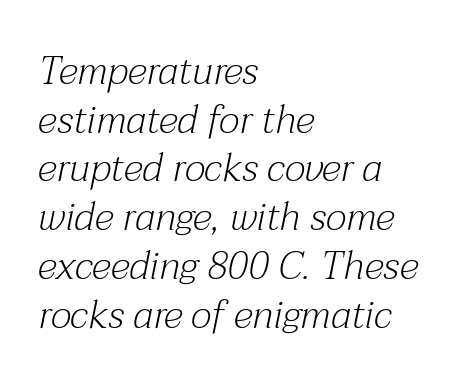
Q: Is the text bold? A: No.
Q: Is the text italic (slanted)? A: Yes, it leans right by about 12 degrees.
Q: Is the typeface a serif or a sans-serif typeface? A: Serif.
Q: Is the text underlined? A: No.
Q: How is the paragraph aligned? A: Left-aligned.
Q: Is the spacing between letters normal or unusually wide? A: Normal.
Q: Is the spacing between lines tight, normal or loose? A: Normal.
Q: Width (condensed, normal, or wide)? A: Normal.
Q: Stroke contrast? A: Medium.
Q: x-height? A: Medium.
Q: Monospaced? A: No.
